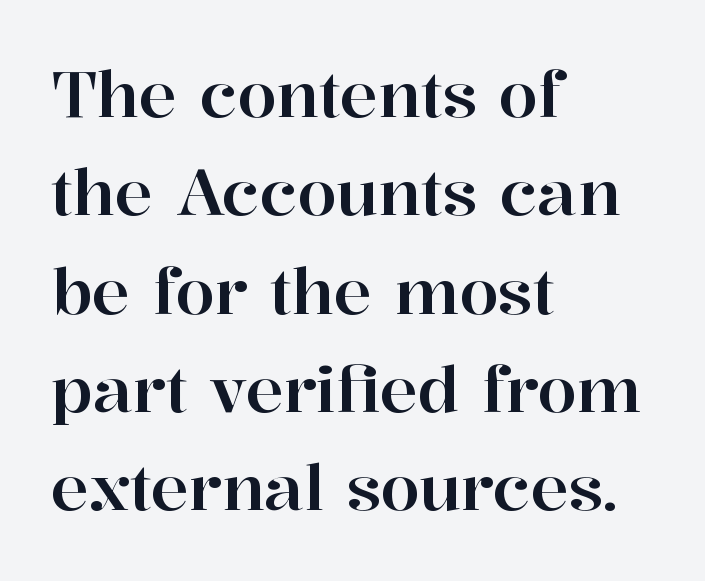
The image shows 63 px serif type, upright; set left-aligned, normal line spacing (1.56x), normal letter spacing, not underlined; high stroke contrast and a medium x-height.
